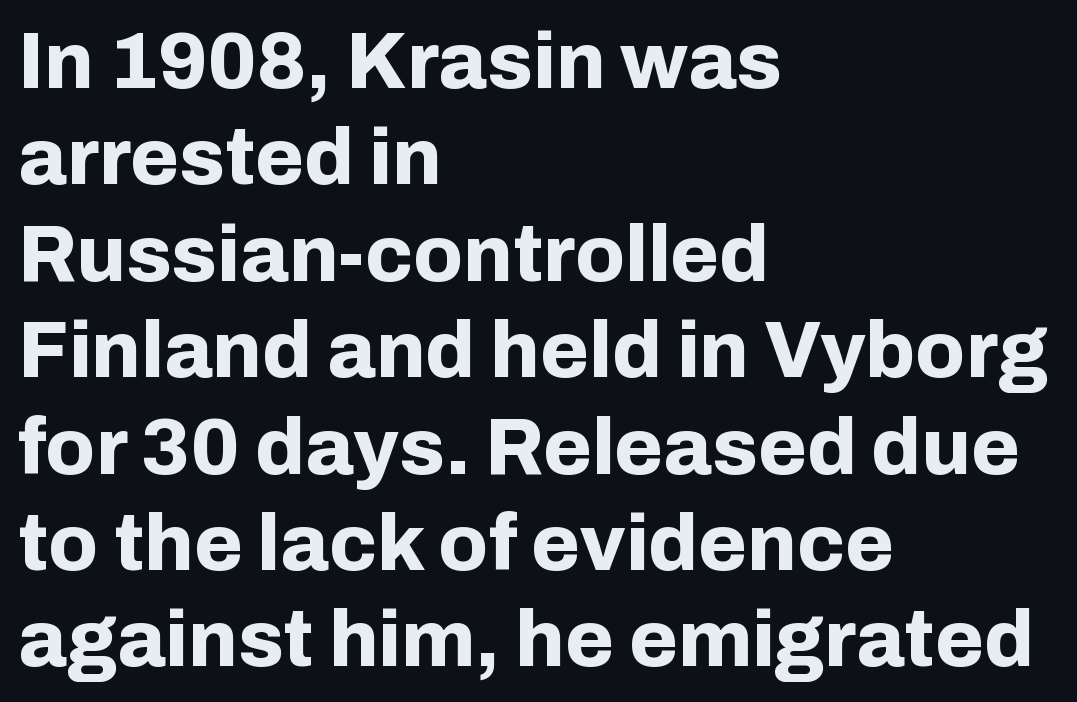
Q: Is the text bold? A: Yes.
Q: Is the text italic (slanted)? A: No, it is upright.
Q: Is the typeface a serif or a sans-serif typeface? A: Sans-serif.
Q: Is the text underlined? A: No.
Q: How is the paragraph aligned? A: Left-aligned.
Q: Is the spacing between letters normal or unusually wide? A: Normal.
Q: Width (condensed, normal, or wide)? A: Normal.
Q: Stroke contrast? A: Low.
Q: x-height? A: Medium.
Q: Monospaced? A: No.
